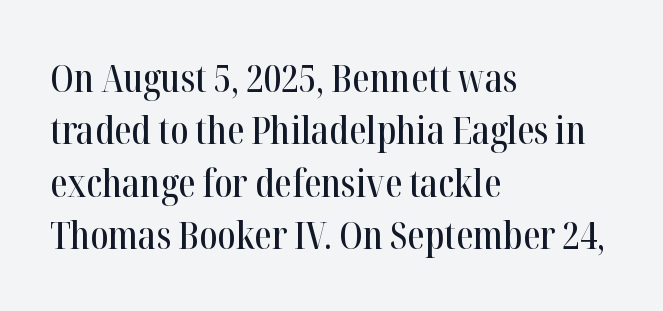
Q: Is the text italic (slanted)? A: No, it is upright.
Q: Is the typeface a serif or a sans-serif typeface? A: Serif.
Q: Is the text underlined? A: No.
Q: How is the paragraph aligned? A: Left-aligned.
Q: Is the spacing between letters normal or unusually wide? A: Normal.
Q: Is the spacing between lines tight, normal or loose? A: Normal.
Q: Width (condensed, normal, or wide)? A: Condensed.
Q: Stroke contrast? A: High.
Q: x-height? A: Medium.
Q: Monospaced? A: No.
